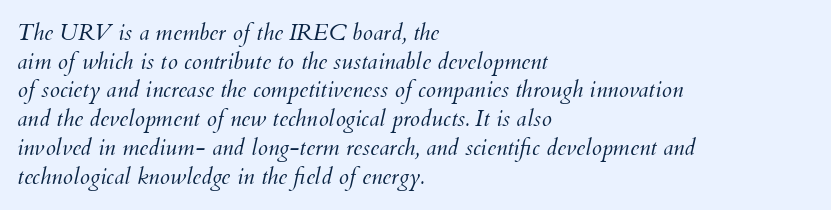
Q: Is the text bold? A: No.
Q: Is the text italic (slanted)? A: Yes, it leans right by about 12 degrees.
Q: Is the text underlined? A: No.
Q: How is the paragraph aligned? A: Left-aligned.
Q: Is the spacing between letters normal or unusually wide? A: Normal.
Q: Is the spacing between lines tight, normal or loose? A: Normal.
